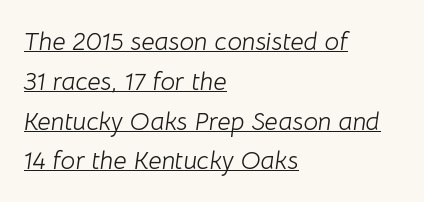
Q: Is the text bold? A: No.
Q: Is the text italic (slanted)? A: Yes, it leans right by about 8 degrees.
Q: Is the text underlined? A: Yes.
Q: How is the paragraph aligned? A: Left-aligned.
Q: Is the spacing between letters normal or unusually wide? A: Normal.
Q: Is the spacing between lines tight, normal or loose? A: Normal.
